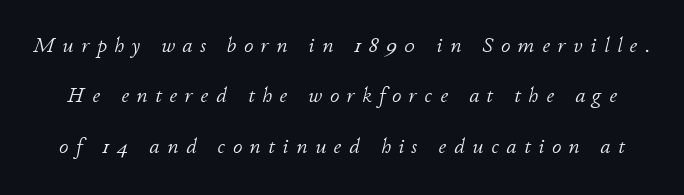
The image shows 21 px text type, italic (leaning right); set loose line spacing (2.4x), unusually wide letter spacing (+0.36 em), not underlined.
